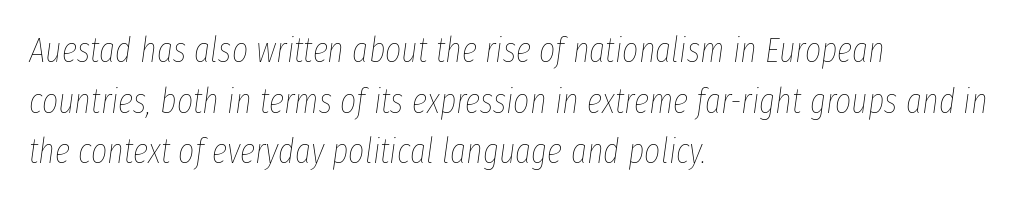
Q: Is the text bold? A: No.
Q: Is the text italic (slanted)? A: Yes, it leans right by about 8 degrees.
Q: Is the text underlined? A: No.
Q: How is the paragraph aligned? A: Left-aligned.
Q: Is the spacing between letters normal or unusually wide? A: Normal.
Q: Is the spacing between lines tight, normal or loose? A: Normal.
Q: Width (condensed, normal, or wide)? A: Condensed.
Q: Stroke contrast? A: Low.
Q: x-height? A: Medium.
Q: Monospaced? A: No.
